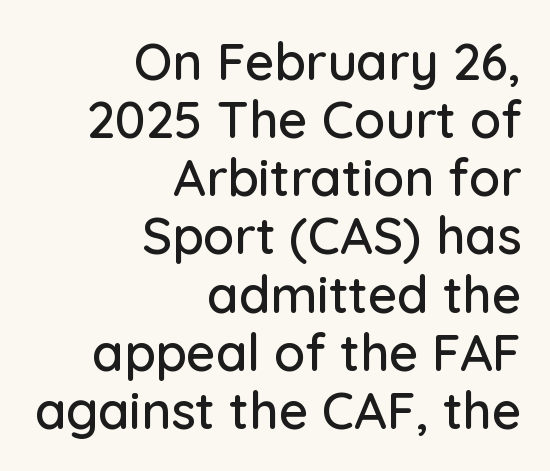
Q: Is the text italic (slanted)? A: No, it is upright.
Q: Is the typeface a serif or a sans-serif typeface? A: Sans-serif.
Q: Is the text underlined? A: No.
Q: How is the paragraph aligned? A: Right-aligned.
Q: Is the spacing between letters normal or unusually wide? A: Normal.
Q: Is the spacing between lines tight, normal or loose? A: Tight.
Q: Width (condensed, normal, or wide)? A: Normal.
Q: Stroke contrast? A: Low.
Q: x-height? A: Medium.
Q: Monospaced? A: No.
